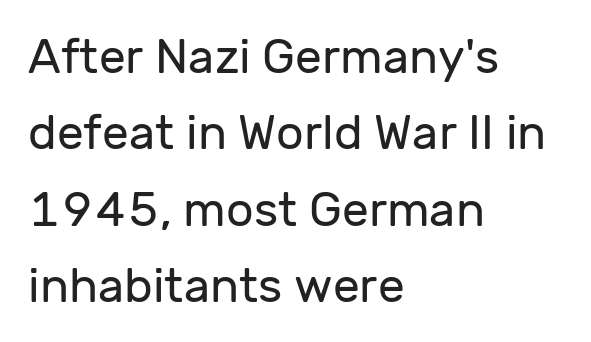
The image shows 48 px regular-weight sans-serif type, upright; set left-aligned, normal line spacing (1.59x), normal letter spacing, not underlined; low stroke contrast and a medium x-height.
